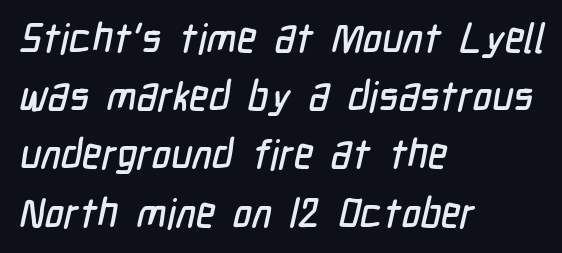
Regarding leading, the lines here are spaced in the standard way. These lines are set flush left with a ragged right edge. The face used here is proportionally spaced, like ordinary book or web type. Tracking value appears to be zero — textbook default spacing. Classification — sans serif.
